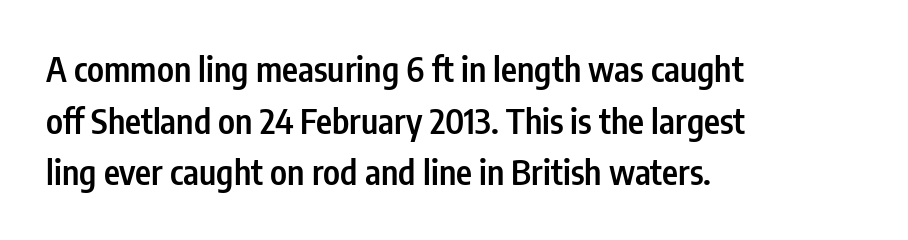
Line beginnings align vertically; line endings do not. The type family on display is of the sans-serif kind. The passage shown is semibold, sitting just below true bold. Each word holds together tightly as a unit, with standard inter-letter gaps.
